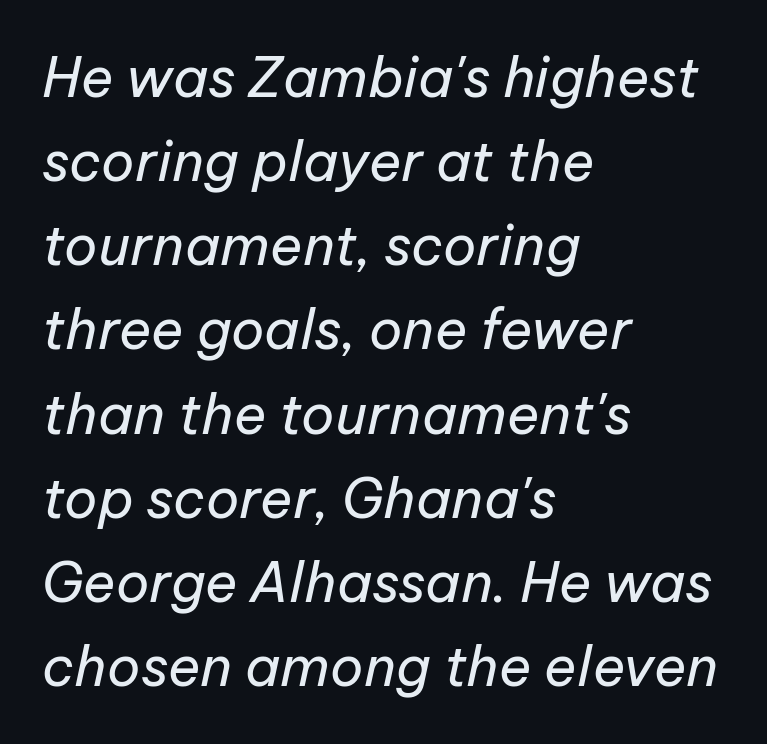
Q: Is the text bold? A: No.
Q: Is the text italic (slanted)? A: Yes, it leans right by about 12 degrees.
Q: Is the text underlined? A: No.
Q: How is the paragraph aligned? A: Left-aligned.
Q: Is the spacing between letters normal or unusually wide? A: Normal.
Q: Is the spacing between lines tight, normal or loose? A: Normal.
Q: Width (condensed, normal, or wide)? A: Normal.
Q: Stroke contrast? A: Low.
Q: x-height? A: Medium.
Q: Monospaced? A: No.
